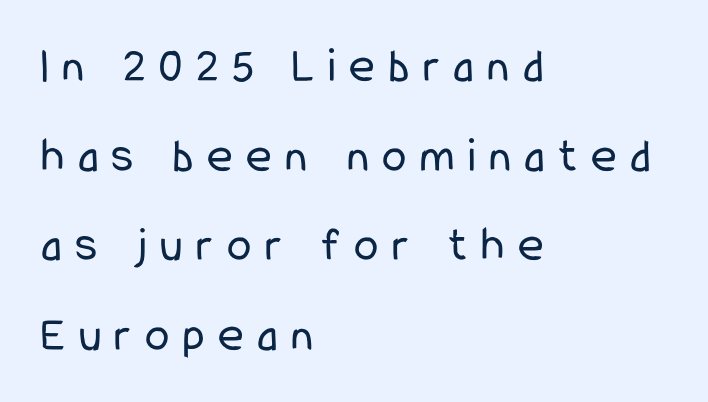
{"serif": "no", "italic": "no", "bold": "no", "weight": "regular", "width": "condensed", "stroke_contrast": "low", "x_height": "medium", "monospaced": "no", "underline": "no", "align": "left", "line_spacing_ratio": 1.83, "letter_spacing": "wide", "letter_spacing_em": 0.28, "glyph_px": 49}
